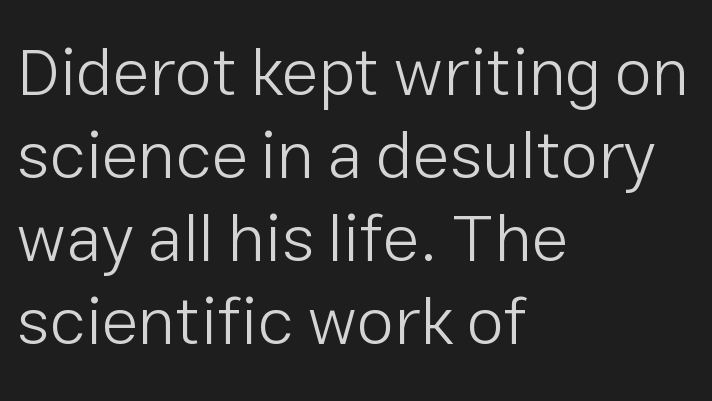
Q: Is the text bold? A: No.
Q: Is the text italic (slanted)? A: No, it is upright.
Q: Is the typeface a serif or a sans-serif typeface? A: Sans-serif.
Q: Is the text underlined? A: No.
Q: How is the paragraph aligned? A: Left-aligned.
Q: Is the spacing between letters normal or unusually wide? A: Normal.
Q: Width (condensed, normal, or wide)? A: Normal.
Q: Stroke contrast? A: Low.
Q: x-height? A: Medium.
Q: Monospaced? A: No.
